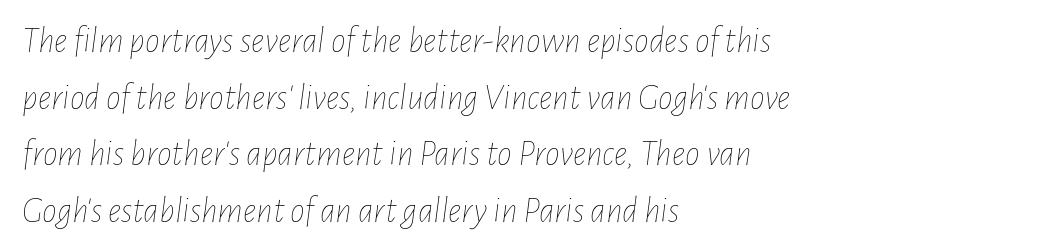
The image shows 37 px thin, condensed type, italic (leaning right); set left-aligned, normal line spacing (1.53x), normal letter spacing, not underlined; low stroke contrast and a medium x-height.
